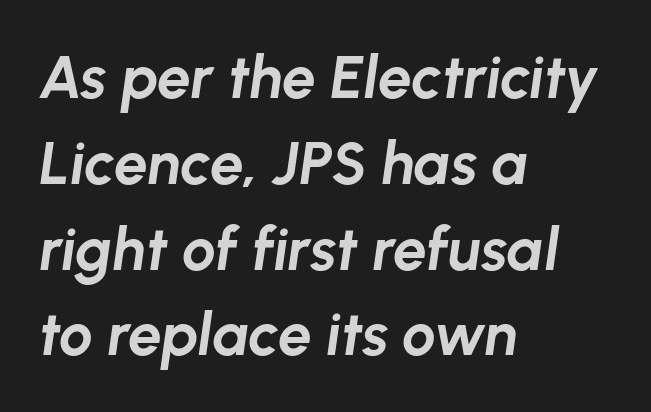
{"italic": "yes", "lean": "right", "slant_degrees": 8, "bold": "yes", "weight": "bold", "width": "normal", "stroke_contrast": "low", "x_height": "medium", "monospaced": "no", "underline": "no", "align": "left", "line_spacing": "normal", "line_spacing_ratio": 1.43, "letter_spacing": "normal", "letter_spacing_em": 0.0, "glyph_px": 60}
